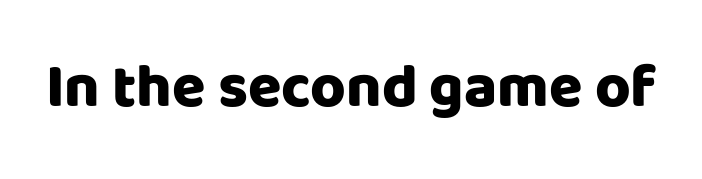
Q: Is the text bold? A: Yes.
Q: Is the text italic (slanted)? A: No, it is upright.
Q: Is the typeface a serif or a sans-serif typeface? A: Sans-serif.
Q: Is the text underlined? A: No.
Q: Is the spacing between letters normal or unusually wide? A: Normal.
Q: Width (condensed, normal, or wide)? A: Normal.
Q: Stroke contrast? A: Low.
Q: x-height? A: Large.
Q: Monospaced? A: No.
